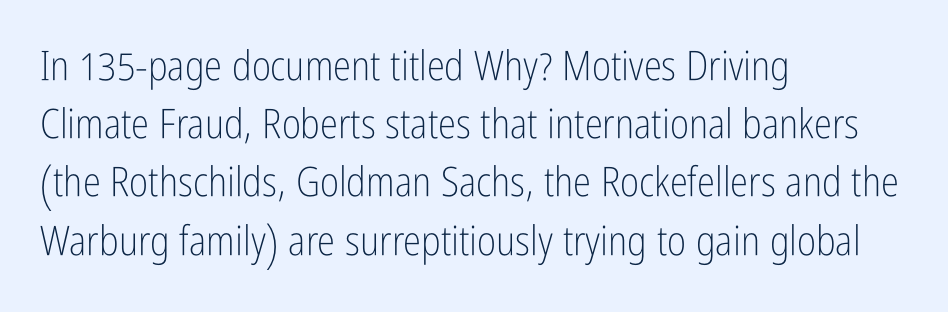
{"serif": "no", "italic": "no", "bold": "no", "weight": "light", "width": "condensed", "stroke_contrast": "low", "x_height": "medium", "monospaced": "no", "underline": "no", "align": "left", "line_spacing": "normal", "line_spacing_ratio": 1.42, "letter_spacing": "normal", "letter_spacing_em": 0.0, "glyph_px": 41}
